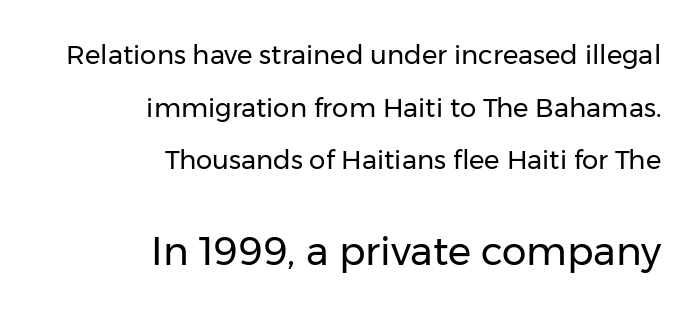
Check where the strokes stop: nothing finishes them off — pure sans. Note the varied advance widths — an 'i' is clearly narrower than an 'm'. The lettering holds an erect, upright posture throughout. Successive baselines arrive slowly, with a big drop between each. Spacing between characters is what you'd get straight out of the box. The string is rendered with underlining switched off.
